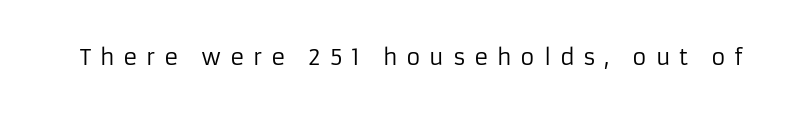
Q: Is the text bold? A: No.
Q: Is the text italic (slanted)? A: No, it is upright.
Q: Is the text underlined? A: No.
Q: Is the spacing between letters normal or unusually wide? A: Unusually wide.
